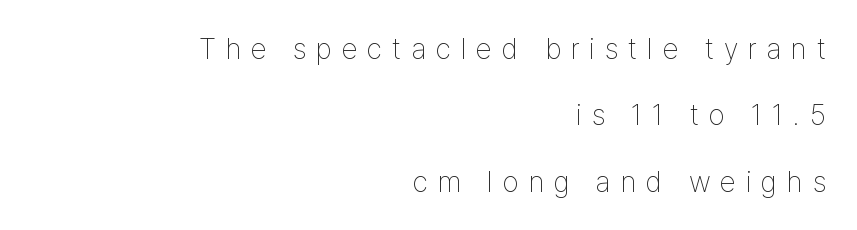
{"serif": "no", "italic": "no", "bold": "no", "weight": "thin", "width": "condensed", "stroke_contrast": "low", "x_height": "medium", "monospaced": "no", "underline": "no", "align": "right", "line_spacing": "loose", "line_spacing_ratio": 2.29, "letter_spacing": "wide", "letter_spacing_em": 0.34, "glyph_px": 29}
